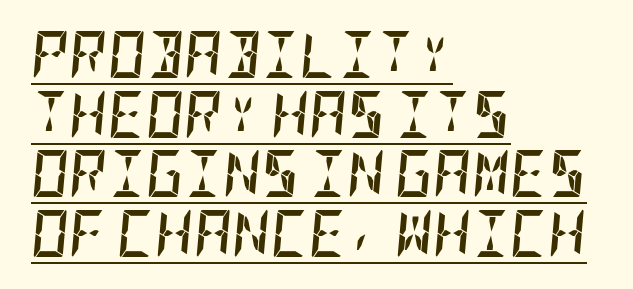
Would a proofreader flag this as italicized? Yes. The typesetting leans heavy: a genuine bold. These lines sit exactly where default settings would place them. A continuous stroke trails under the words, as in a hyperlink. You could call the tracking neutral — neither tight nor loose. The setting favours the left margin, as ordinary paragraphs usually do.
